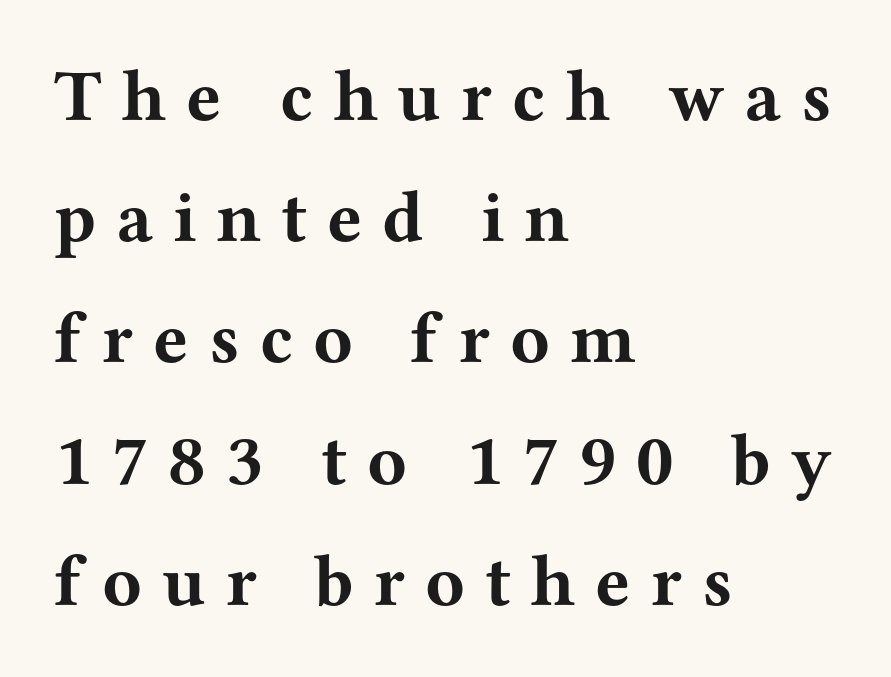
{"serif": "yes", "italic": "no", "bold": "yes", "weight": "bold", "width": "wide", "stroke_contrast": "medium", "x_height": "medium", "monospaced": "no", "underline": "no", "align": "left", "line_spacing": "normal", "line_spacing_ratio": 1.66, "letter_spacing": "wide", "letter_spacing_em": 0.27, "glyph_px": 73}
